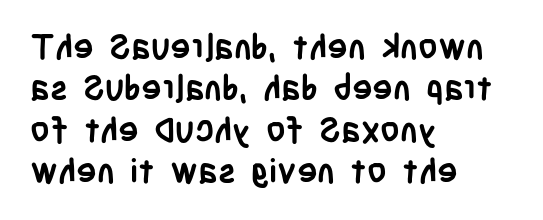
The type sits square on the baseline with zero lean. Letterform terminals end flat and unadorned throughout the passage. Thick stems and heavy bowls — unmistakably bold. All the whitespace from short lines collects on the right. Bare-footed words on every line. Varying glyph widths throughout — classic text-font behaviour.
